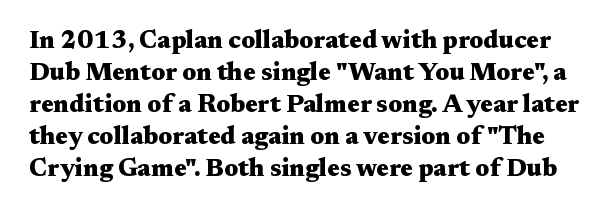
{"italic": "no", "bold": "yes", "underline": "no", "line_spacing": "normal", "line_spacing_ratio": 1.28, "letter_spacing": "normal", "letter_spacing_em": 0.0, "glyph_px": 25}
